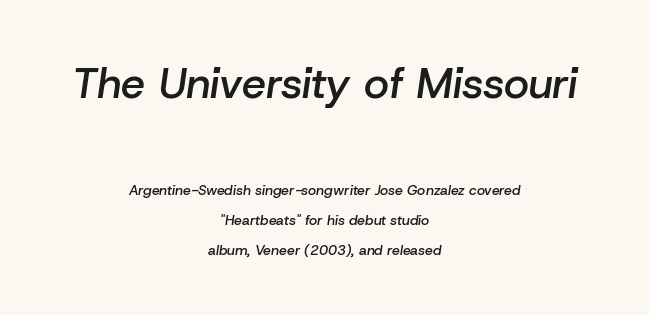
The gaps between neighbouring characters are ordinary and unremarkable. These words are printed semibold, heavier than regular yet not bold. Glance below the letters and you will spot only blank space. Italic: yes, the glyphs are oblique.
